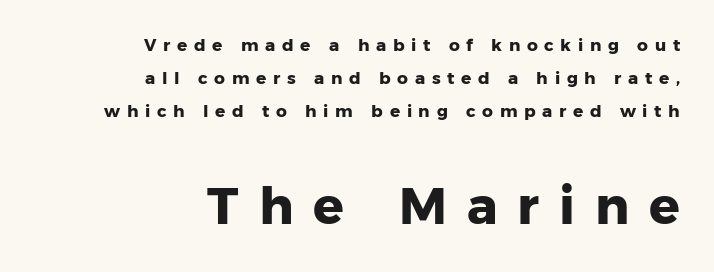
A flush-right, rag-left setting is used for this passage. Reading down the column, the eye jumps a long way to each next line. The letters are spread apart with noticeably loose tracking. Character widths vary here, with narrow letters taking less room than wide ones. The typography opts for an upright posture over an oblique one. The area under the type is left untouched.
